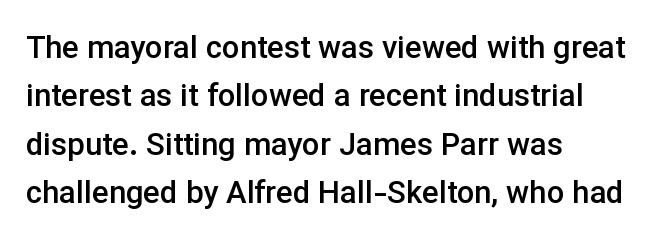
Type without underlining. The line texture is even and compact thanks to regular tracking. Interline gaps are of average width in this sample. Horizontal alignment here is leftward, the default for most running prose. Characters remain perfectly vertical along every line. These lines are composed in type without serifs.
